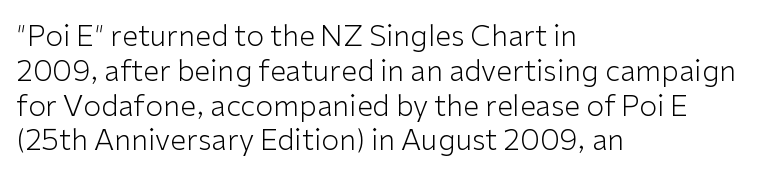
Quick note: underline off. Note the varied advance widths — an 'i' is clearly narrower than an 'm'. Short and long lines alike share a common starting point at left. The font family rendered here belongs to the sans-serif group.
